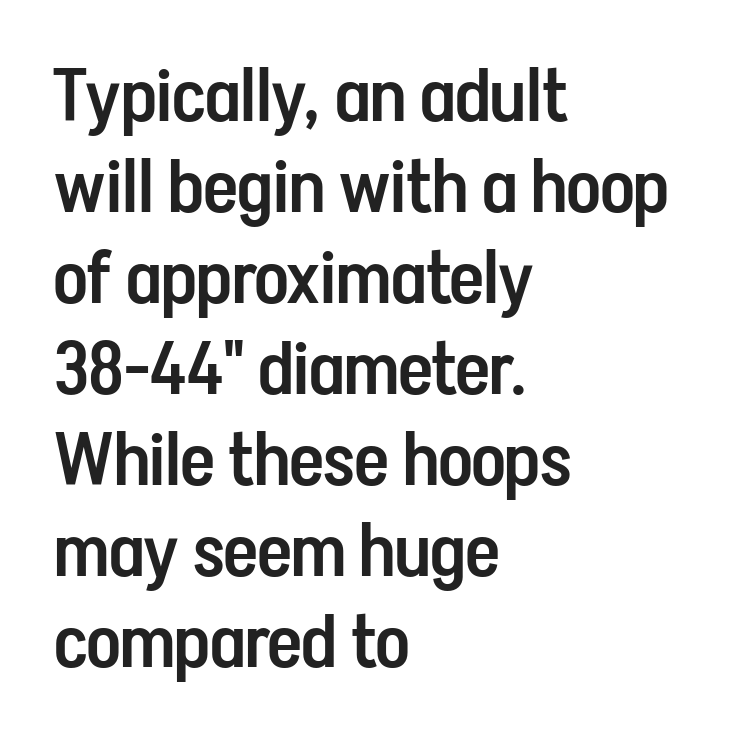
Q: Is the text bold? A: Semi-bold.
Q: Is the text italic (slanted)? A: No, it is upright.
Q: Is the typeface a serif or a sans-serif typeface? A: Sans-serif.
Q: Is the text underlined? A: No.
Q: How is the paragraph aligned? A: Left-aligned.
Q: Is the spacing between letters normal or unusually wide? A: Normal.
Q: Width (condensed, normal, or wide)? A: Condensed.
Q: Stroke contrast? A: Low.
Q: x-height? A: Medium.
Q: Monospaced? A: No.
